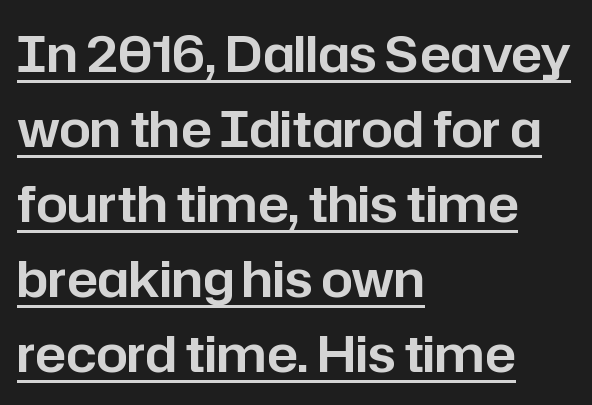
Q: Is the text italic (slanted)? A: No, it is upright.
Q: Is the typeface a serif or a sans-serif typeface? A: Sans-serif.
Q: Is the text underlined? A: Yes.
Q: How is the paragraph aligned? A: Left-aligned.
Q: Is the spacing between letters normal or unusually wide? A: Normal.
Q: Is the spacing between lines tight, normal or loose? A: Normal.
Q: Width (condensed, normal, or wide)? A: Normal.
Q: Stroke contrast? A: Low.
Q: x-height? A: Medium.
Q: Monospaced? A: No.
